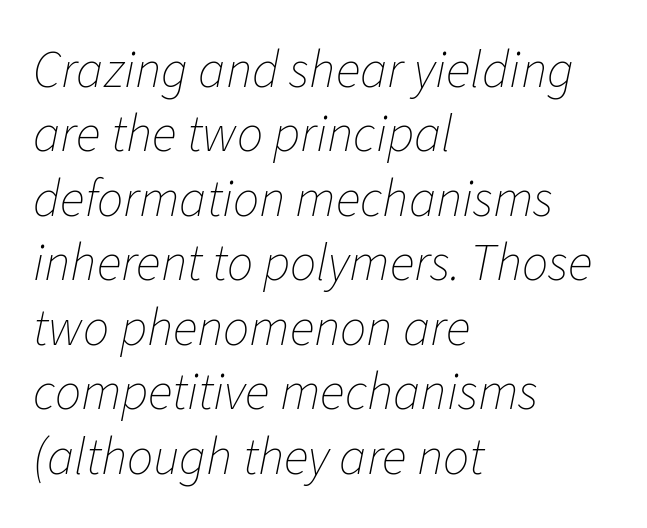
{"italic": "yes", "lean": "right", "slant_degrees": 11, "bold": "no", "weight": "thin", "width": "normal", "stroke_contrast": "low", "x_height": "medium", "monospaced": "no", "underline": "no", "align": "left", "line_spacing_ratio": 1.24, "letter_spacing": "normal", "letter_spacing_em": 0.0, "glyph_px": 52}
